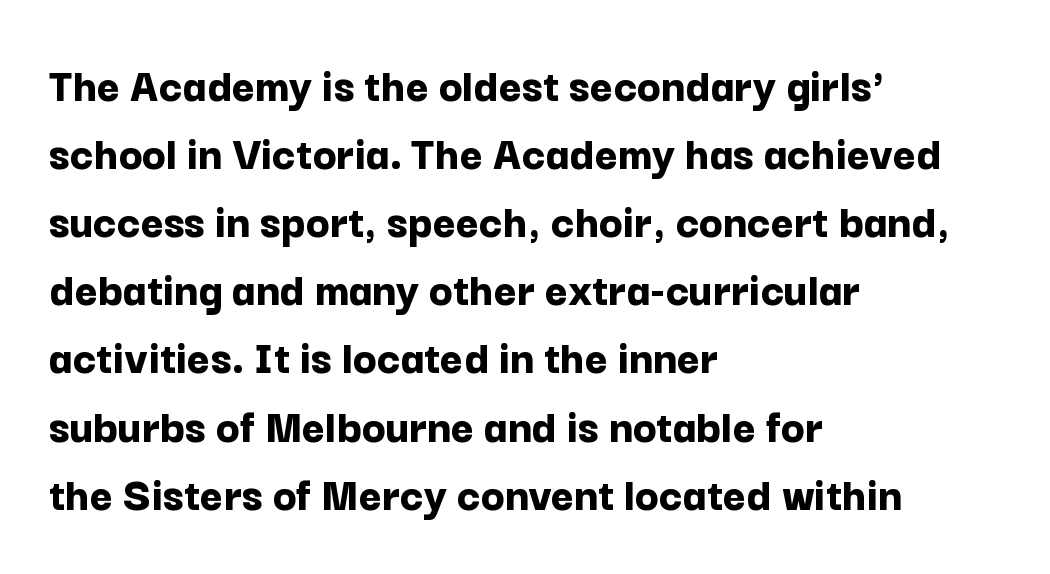
{"serif": "no", "italic": "no", "bold": "yes", "weight": "bold", "width": "normal", "stroke_contrast": "low", "x_height": "medium", "monospaced": "no", "underline": "no", "align": "left", "line_spacing": "normal", "line_spacing_ratio": 1.39, "letter_spacing": "normal", "letter_spacing_em": 0.0, "glyph_px": 49}
